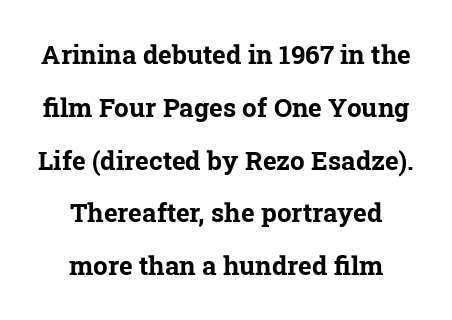
The rendering keeps characters at their native spacing. Vertically, the passage feels expansive, rows floating well apart. The passage shown is emphatically bold. The passage is arranged like a title page — every line centered. The strip under each line holds only bare page.
